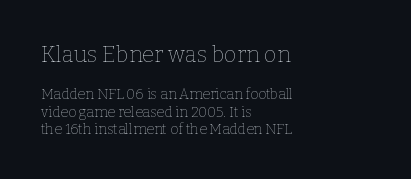
{"italic": "no", "bold": "no", "underline": "no", "align": "left", "line_spacing_ratio": 1.22, "letter_spacing": "normal", "letter_spacing_em": 0.0, "larger_block": "first", "size_ratio": 1.57, "glyph_px": 22}
